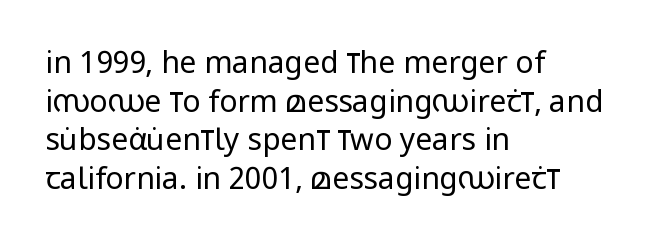
{"serif": "no", "italic": "no", "bold": "no", "weight": "regular", "width": "condensed", "stroke_contrast": "low", "x_height": "large", "monospaced": "no", "underline": "no", "align": "left", "line_spacing": "normal", "line_spacing_ratio": 1.29, "letter_spacing": "normal", "letter_spacing_em": 0.0, "glyph_px": 30}
